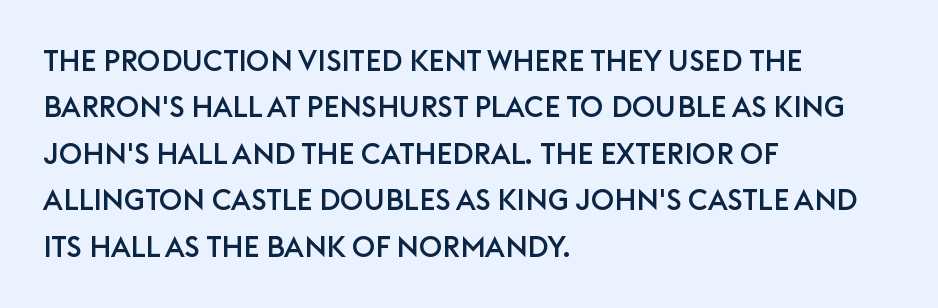
This is roman type, the default non-slanted kind. Quick note: interline space is typical. Reading down the block, your eye returns to a fixed left position each line. Students, note that the glyphs here touch the page at normal intervals. You could not count columns in this text — the font is proportionally spaced.
